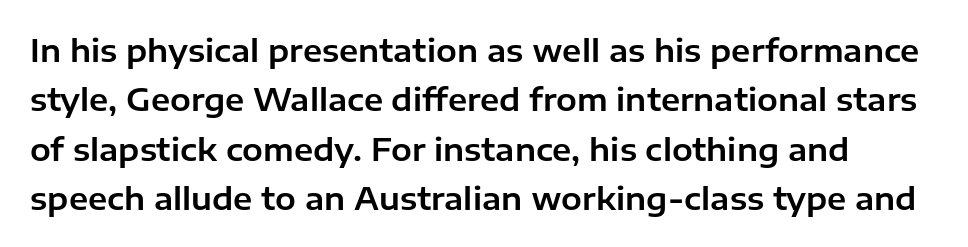
The image shows 31 px sans-serif type, upright; set normal line spacing (1.59x), normal letter spacing, not underlined; low stroke contrast and a medium x-height.
